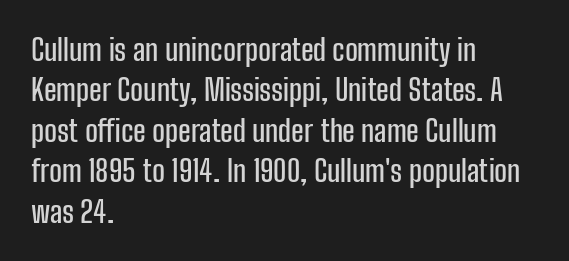
{"serif": "no", "italic": "no", "width": "condensed", "stroke_contrast": "low", "x_height": "medium", "monospaced": "no", "underline": "no", "align": "left", "line_spacing": "normal", "line_spacing_ratio": 1.35, "letter_spacing": "normal", "letter_spacing_em": 0.0, "glyph_px": 30}
